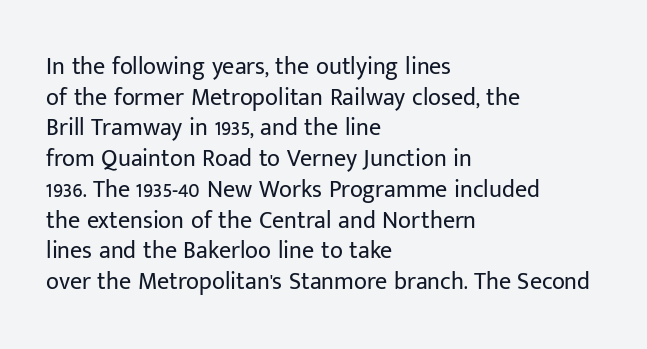
Q: Is the text bold? A: No.
Q: Is the text italic (slanted)? A: No, it is upright.
Q: Is the text underlined? A: No.
Q: How is the paragraph aligned? A: Left-aligned.
Q: Is the spacing between letters normal or unusually wide? A: Normal.
Q: Is the spacing between lines tight, normal or loose? A: Normal.
